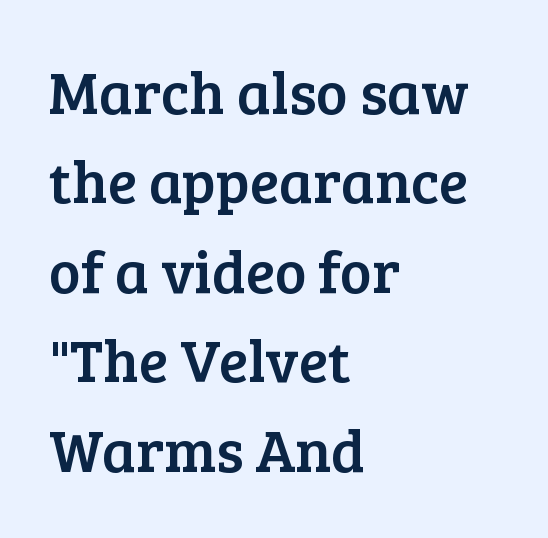
{"serif": "yes", "italic": "no", "width": "normal", "stroke_contrast": "low", "x_height": "medium", "monospaced": "no", "underline": "no", "align": "left", "line_spacing": "normal", "line_spacing_ratio": 1.49, "letter_spacing": "normal", "letter_spacing_em": 0.0, "glyph_px": 60}
